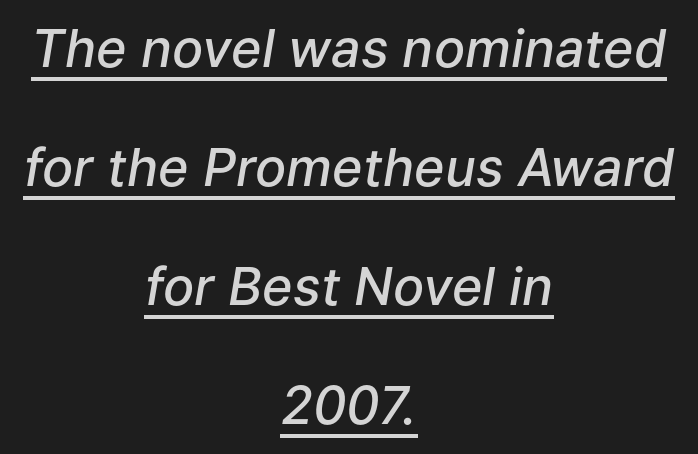
The image shows 52 px semibold type, italic (leaning right); set centered, loose line spacing (2.29x), normal letter spacing, underlined; low stroke contrast and a medium x-height.
